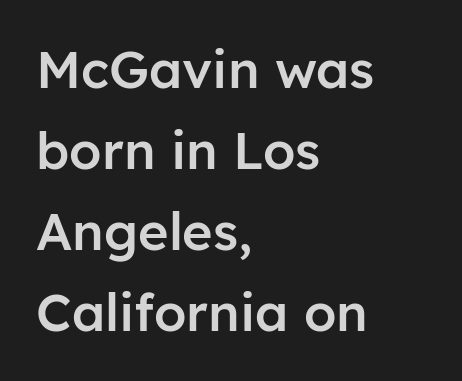
Q: Is the text bold? A: Semi-bold.
Q: Is the text italic (slanted)? A: No, it is upright.
Q: Is the typeface a serif or a sans-serif typeface? A: Sans-serif.
Q: Is the text underlined? A: No.
Q: How is the paragraph aligned? A: Left-aligned.
Q: Is the spacing between letters normal or unusually wide? A: Normal.
Q: Is the spacing between lines tight, normal or loose? A: Normal.
Q: Width (condensed, normal, or wide)? A: Normal.
Q: Stroke contrast? A: Low.
Q: x-height? A: Medium.
Q: Monospaced? A: No.
